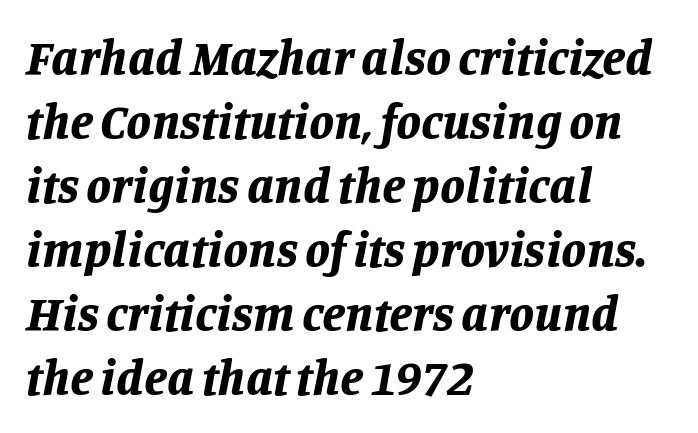
The face used here is proportionally spaced, like ordinary book or web type. One-word summary of the alignment: left. Any mark beneath the type? The region is blank. An italicized treatment has been applied to the whole sample. This is heavy type, rendered in bold. The rendering uses a moderate line-height, typical for paragraphs.
